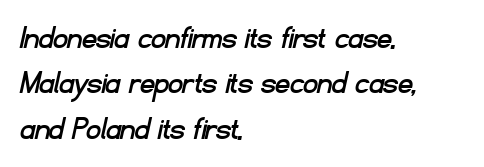
The image shows 35 px sans-serif type; set left-aligned, normal line spacing (1.3x), normal letter spacing, not underlined; low stroke contrast and a small x-height.
